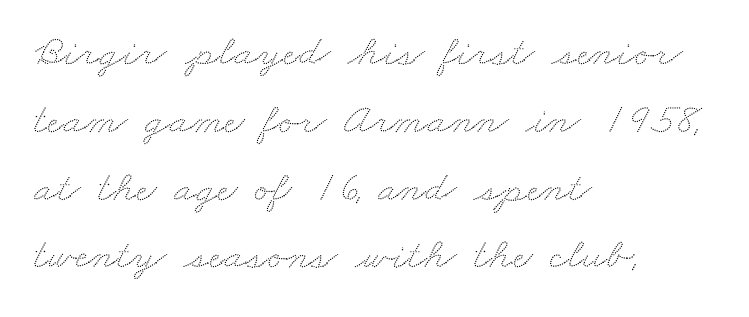
The image shows 44 px wide type; set left-aligned, normal line spacing (1.54x), normal letter spacing, not underlined; low stroke contrast and a small x-height.
